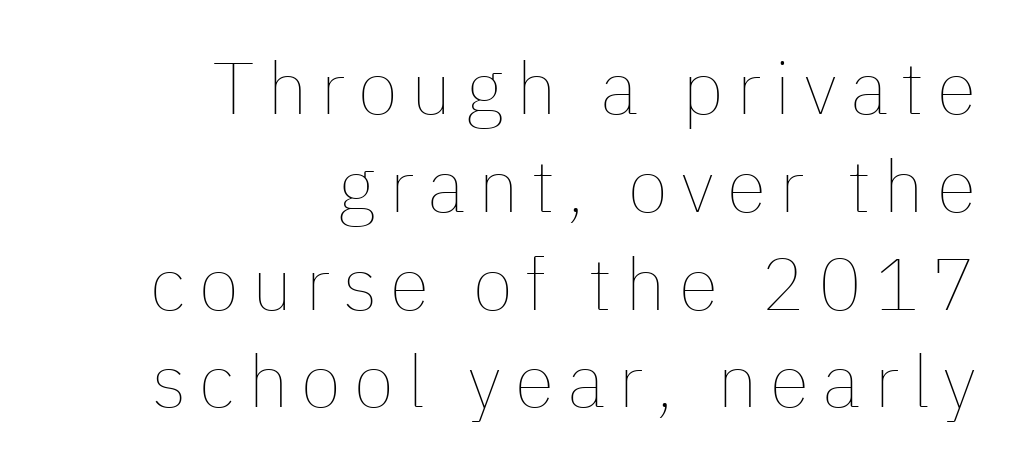
The image shows 73 px thin type, upright; set right-aligned, normal line spacing (1.34x), not underlined; low stroke contrast and a medium x-height.
